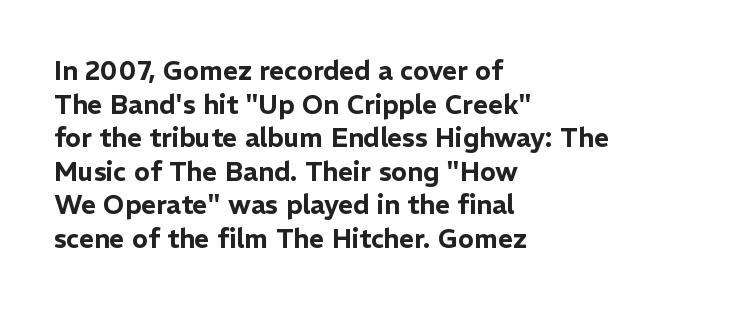
{"italic": "no", "underline": "no", "align": "left", "line_spacing": "normal", "line_spacing_ratio": 1.29, "letter_spacing": "normal", "letter_spacing_em": 0.0, "glyph_px": 26}
